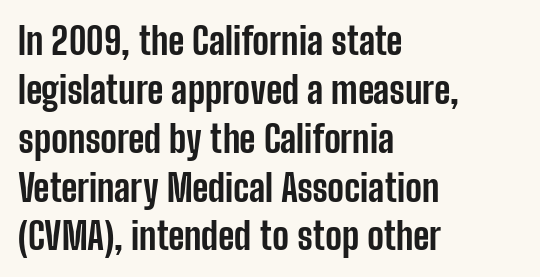
{"serif": "no", "italic": "no", "bold": "yes", "weight": "bold", "width": "condensed", "stroke_contrast": "low", "x_height": "medium", "monospaced": "no", "underline": "no", "align": "left", "line_spacing": "normal", "line_spacing_ratio": 1.32, "letter_spacing": "normal", "letter_spacing_em": 0.0, "glyph_px": 37}
